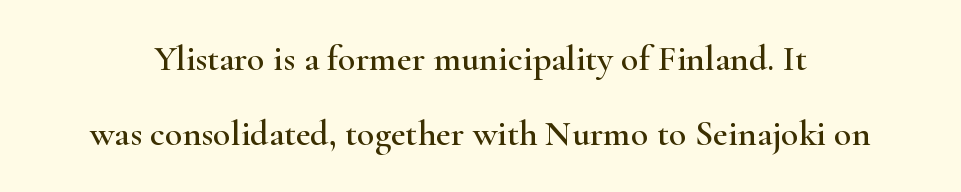
{"serif": "yes", "italic": "no", "width": "wide", "stroke_contrast": "high", "x_height": "small", "monospaced": "no", "underline": "no", "line_spacing": "loose", "line_spacing_ratio": 2.08, "letter_spacing": "normal", "letter_spacing_em": 0.0, "glyph_px": 36}
